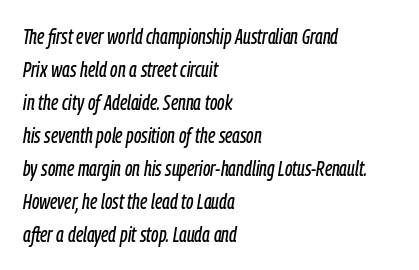
Q: Is the text italic (slanted)? A: Yes, it leans right by about 9 degrees.
Q: Is the text underlined? A: No.
Q: How is the paragraph aligned? A: Left-aligned.
Q: Is the spacing between letters normal or unusually wide? A: Normal.
Q: Is the spacing between lines tight, normal or loose? A: Normal.
